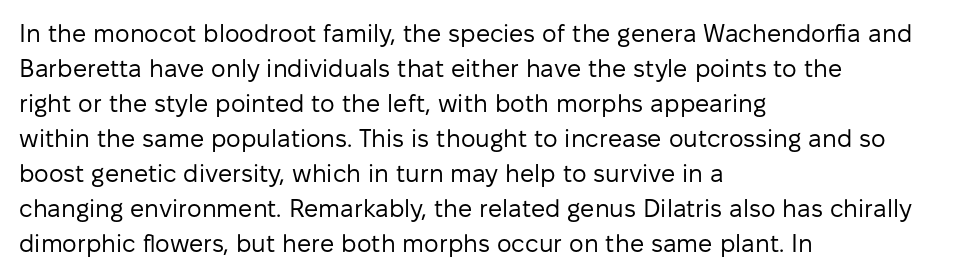
The image shows 25 px text type, upright; set left-aligned, normal line spacing (1.4x), normal letter spacing, not underlined.
